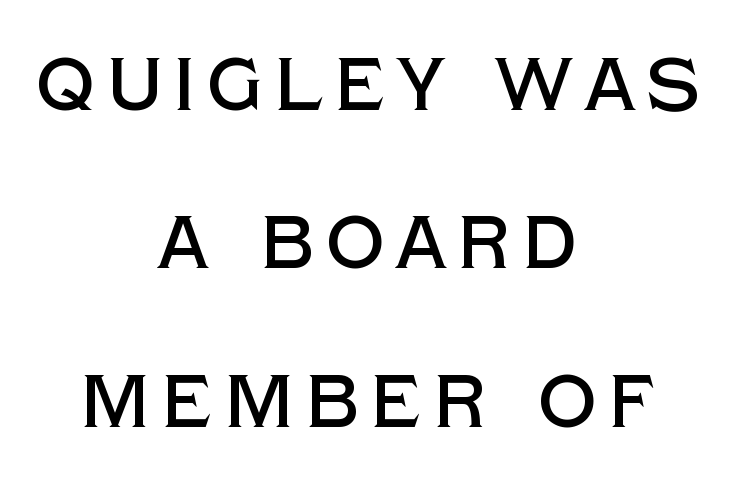
The image shows 74 px sans-serif type, upright; set centered, loose line spacing (2.14x), not underlined; a large x-height.
